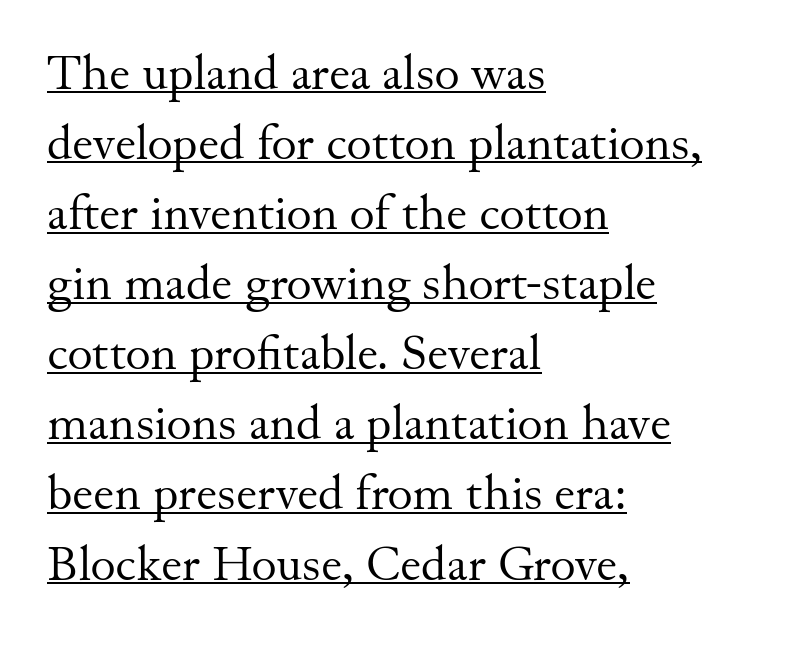
Is the type heavy? It reads as light-to-regular instead. This sample is left-justified, so line endings fall wherever the words run out. Proportional: the letters do not fall into vertical columns. The characters display serif detailing at their extremities. The line-height multiplier appears to be the usual default.
